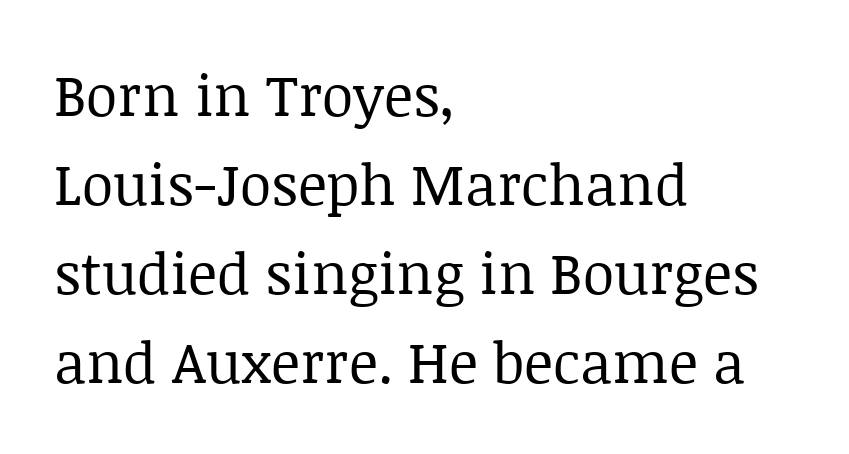
You could not count columns in this text — the font is proportionally spaced. Casual observation: everything's shoved over to the left. The baseline area is clear. The letterforms sit at book weight or below. Posture: straight, roman, zero tilt.
